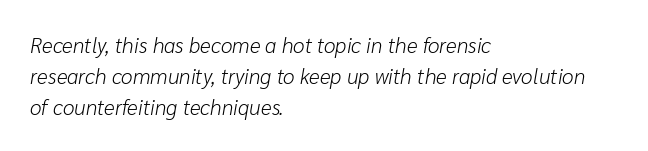
{"italic": "yes", "lean": "right", "slant_degrees": 10, "bold": "no", "underline": "no", "align": "left", "line_spacing": "normal", "line_spacing_ratio": 1.48, "letter_spacing": "normal", "letter_spacing_em": 0.0, "glyph_px": 21}
